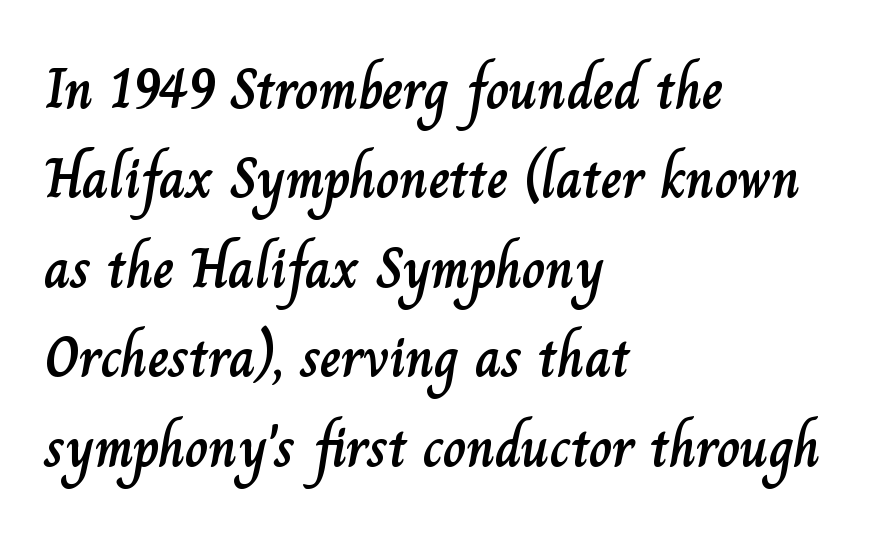
Q: Is the text italic (slanted)? A: Yes.
Q: Is the text underlined? A: No.
Q: How is the paragraph aligned? A: Left-aligned.
Q: Is the spacing between letters normal or unusually wide? A: Normal.
Q: Is the spacing between lines tight, normal or loose? A: Normal.
Q: Width (condensed, normal, or wide)? A: Normal.
Q: Stroke contrast? A: Low.
Q: x-height? A: Small.
Q: Monospaced? A: No.
